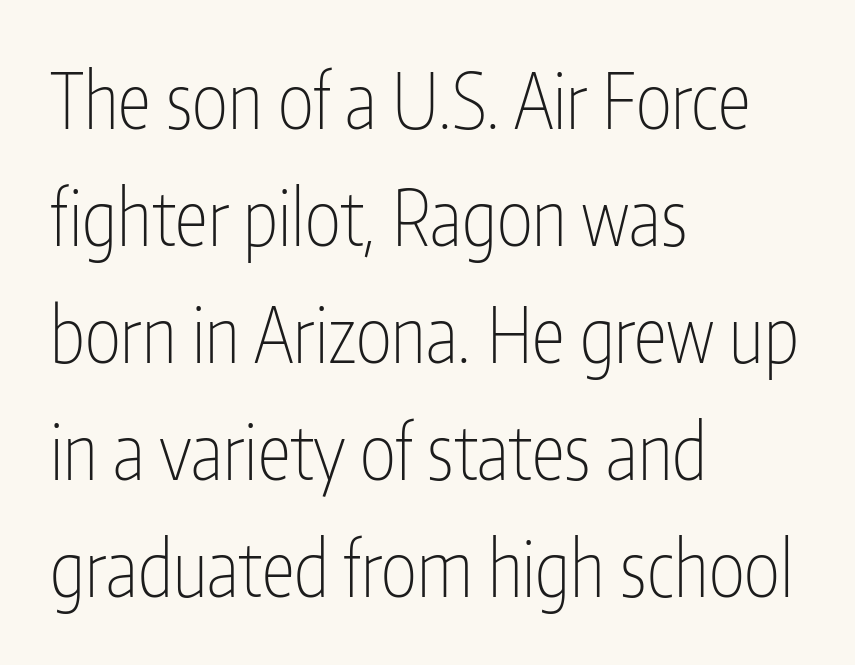
The image shows 76 px thin, condensed sans-serif type, upright; set left-aligned, normal line spacing (1.54x), normal letter spacing, not underlined; low stroke contrast and a medium x-height.
